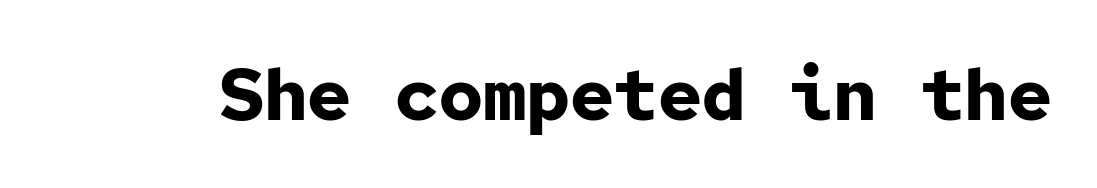
Q: Is the text bold? A: Yes.
Q: Is the text italic (slanted)? A: No, it is upright.
Q: Is the typeface a serif or a sans-serif typeface? A: Sans-serif.
Q: Is the text underlined? A: No.
Q: Is the spacing between letters normal or unusually wide? A: Normal.
Q: Width (condensed, normal, or wide)? A: Normal.
Q: Stroke contrast? A: Low.
Q: x-height? A: Medium.
Q: Monospaced? A: Yes.
